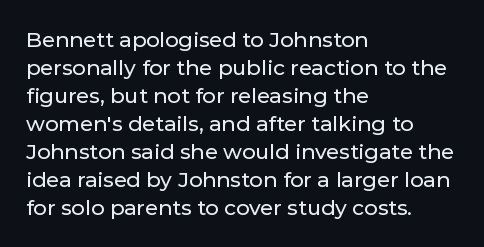
{"italic": "no", "underline": "no", "align": "left", "line_spacing": "normal", "line_spacing_ratio": 1.33, "letter_spacing": "normal", "letter_spacing_em": 0.0, "glyph_px": 21}
